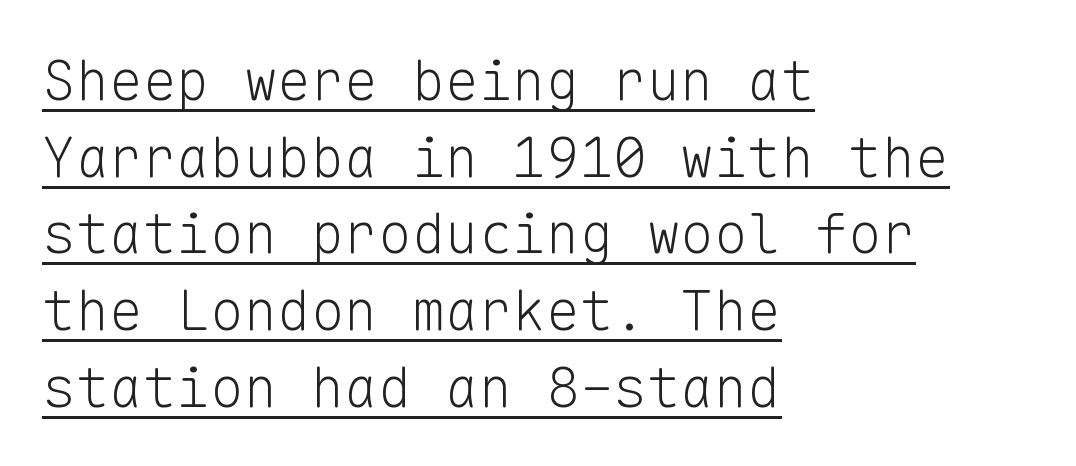
Serifs: no, the terminals of the letterforms are clean. This sample carries an underscore along the baseline area. The rendering anchors every line to the left-hand side. Italic: no, the glyphs are upright roman. Stems and bowls with no extra thickness — not bold.
